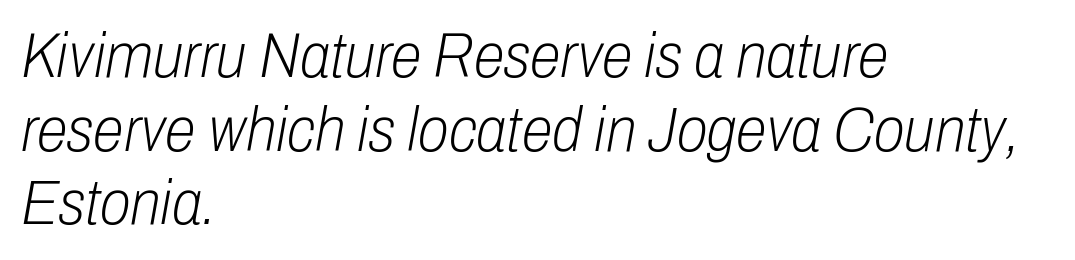
The image shows 63 px light, condensed type, italic (leaning right); set left-aligned, line spacing 1.17x, normal letter spacing, not underlined; low stroke contrast and a medium x-height.
